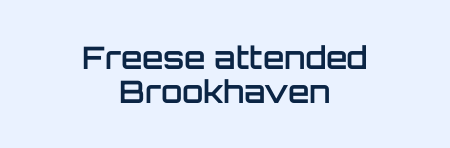
Q: Is the text bold? A: Semi-bold.
Q: Is the text italic (slanted)? A: No, it is upright.
Q: Is the typeface a serif or a sans-serif typeface? A: Sans-serif.
Q: Is the text underlined? A: No.
Q: How is the paragraph aligned? A: Centered.
Q: Is the spacing between letters normal or unusually wide? A: Normal.
Q: Is the spacing between lines tight, normal or loose? A: Tight.
Q: Width (condensed, normal, or wide)? A: Normal.
Q: Stroke contrast? A: Low.
Q: x-height? A: Large.
Q: Monospaced? A: No.
